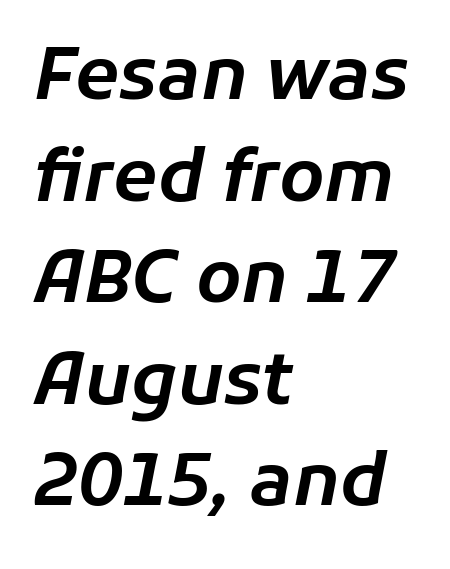
{"italic": "yes", "lean": "right", "slant_degrees": 11, "width": "normal", "stroke_contrast": "low", "x_height": "medium", "monospaced": "no", "underline": "no", "align": "left", "line_spacing": "normal", "line_spacing_ratio": 1.41, "letter_spacing": "normal", "letter_spacing_em": 0.0, "glyph_px": 72}
